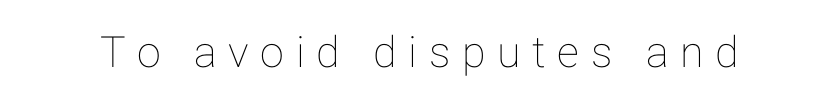
{"italic": "no", "width": "normal", "stroke_contrast": "low", "x_height": "medium", "monospaced": "no", "underline": "no", "letter_spacing": "wide", "letter_spacing_em": 0.27, "glyph_px": 43}
